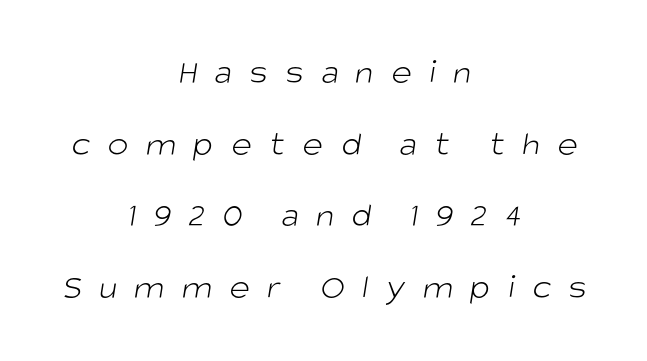
Q: Is the text bold? A: No.
Q: Is the typeface a serif or a sans-serif typeface? A: Sans-serif.
Q: Is the text underlined? A: No.
Q: How is the paragraph aligned? A: Centered.
Q: Is the spacing between letters normal or unusually wide? A: Unusually wide.
Q: Is the spacing between lines tight, normal or loose? A: Loose.
Q: Width (condensed, normal, or wide)? A: Normal.
Q: Stroke contrast? A: Low.
Q: x-height? A: Large.
Q: Monospaced? A: No.
